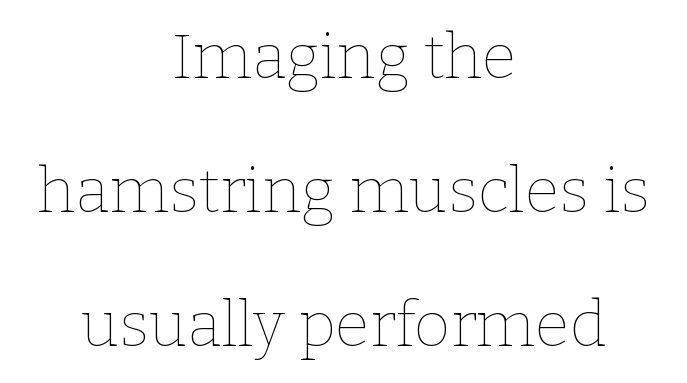
Q: Is the text bold? A: No.
Q: Is the text italic (slanted)? A: No, it is upright.
Q: Is the text underlined? A: No.
Q: How is the paragraph aligned? A: Centered.
Q: Is the spacing between letters normal or unusually wide? A: Normal.
Q: Is the spacing between lines tight, normal or loose? A: Loose.
Q: Width (condensed, normal, or wide)? A: Normal.
Q: Stroke contrast? A: Low.
Q: x-height? A: Medium.
Q: Monospaced? A: No.
